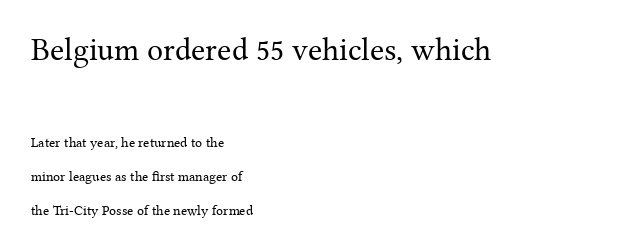
Q: Is the text bold? A: No.
Q: Is the text italic (slanted)? A: No, it is upright.
Q: Is the typeface a serif or a sans-serif typeface? A: Serif.
Q: Is the text underlined? A: No.
Q: How is the paragraph aligned? A: Left-aligned.
Q: Is the spacing between letters normal or unusually wide? A: Normal.
Q: Is the spacing between lines tight, normal or loose? A: Loose.
Q: Which block of text is set in a larger size, the first (top) or the second (bottom)? A: The first (top) one.
Q: Width (condensed, normal, or wide)? A: Normal.
Q: Stroke contrast? A: Medium.
Q: x-height? A: Medium.
Q: Monospaced? A: No.
